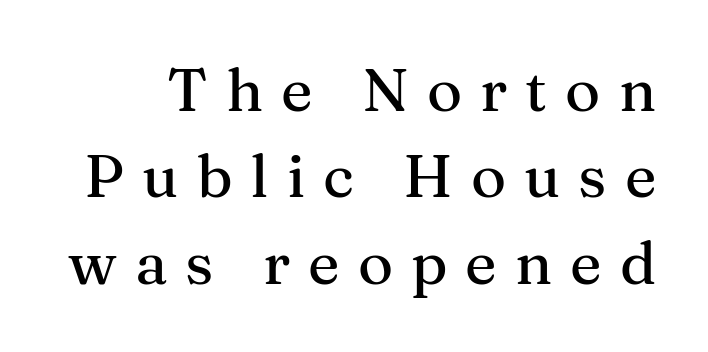
{"serif": "yes", "italic": "no", "width": "normal", "stroke_contrast": "medium", "x_height": "medium", "monospaced": "no", "underline": "no", "line_spacing": "normal", "line_spacing_ratio": 1.44, "letter_spacing": "wide", "letter_spacing_em": 0.3, "glyph_px": 60}
